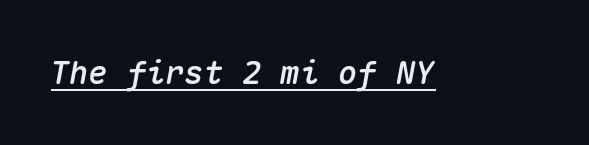
{"italic": "yes", "lean": "right", "slant_degrees": 10, "width": "normal", "stroke_contrast": "medium", "x_height": "medium", "monospaced": "yes", "underline": "yes", "letter_spacing": "normal", "letter_spacing_em": 0.0, "glyph_px": 32}
